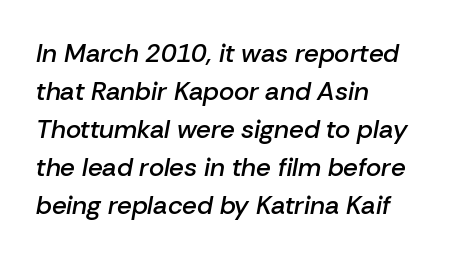
Q: Is the text bold? A: Semi-bold.
Q: Is the text italic (slanted)? A: Yes, it leans right by about 10 degrees.
Q: Is the text underlined? A: No.
Q: How is the paragraph aligned? A: Left-aligned.
Q: Is the spacing between letters normal or unusually wide? A: Normal.
Q: Is the spacing between lines tight, normal or loose? A: Normal.
